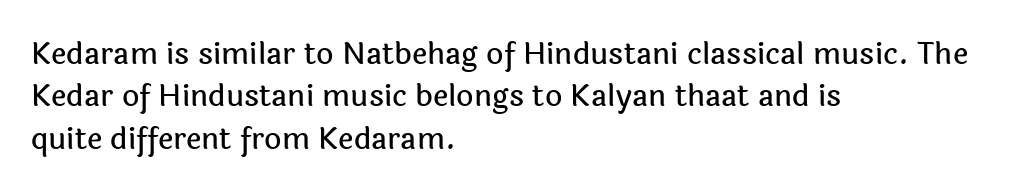
The image shows 30 px sans-serif type, upright; set left-aligned, normal line spacing (1.41x), normal letter spacing, not underlined; a medium x-height.
